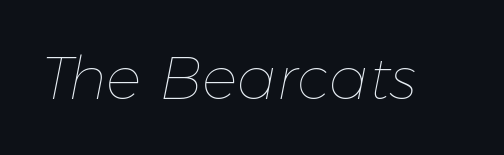
Q: Is the text bold? A: No.
Q: Is the text italic (slanted)? A: Yes, it leans right by about 11 degrees.
Q: Is the text underlined? A: No.
Q: Is the spacing between letters normal or unusually wide? A: Normal.
Q: Width (condensed, normal, or wide)? A: Normal.
Q: Stroke contrast? A: Low.
Q: x-height? A: Medium.
Q: Monospaced? A: No.
